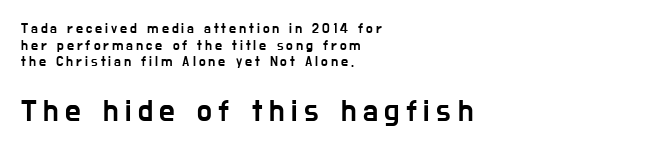
{"serif": "no", "italic": "no", "width": "condensed", "stroke_contrast": "low", "x_height": "medium", "monospaced": "no", "underline": "no", "align": "left", "line_spacing_ratio": 1.19, "letter_spacing": "wide", "letter_spacing_em": 0.21, "larger_block": "second", "size_ratio": 2.21, "glyph_px": 31}
